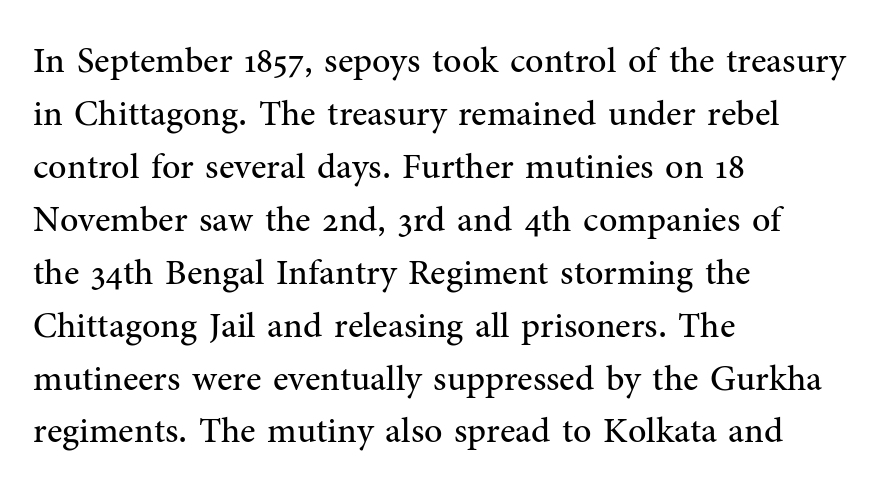
Stems and bowls with no extra thickness — not bold. Is this a sans? No — the strokes have serifs. Character widths vary here, with narrow letters taking less room than wide ones. This sample is left-justified, so line endings fall wherever the words run out. The passage shown has conventional tracking throughout. The designer left line spacing at the default.
